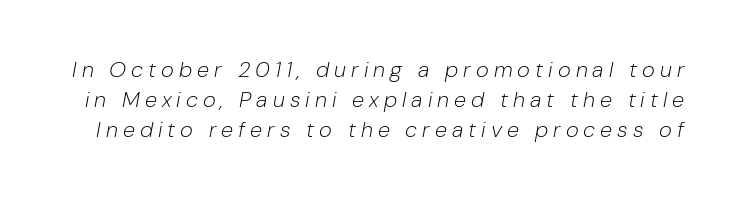
In terms of posture, this sample is oblique. Is this a heavy cut? Hardly; it is regular or lighter. The gap between lines stays unmarked. Interline gaps are of average width in this sample.
